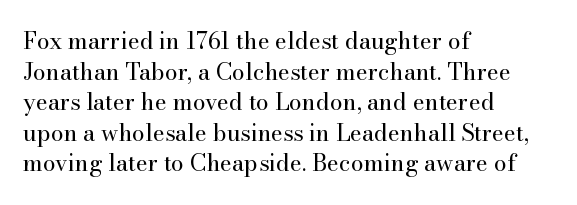
{"italic": "no", "bold": "no", "underline": "no", "align": "left", "line_spacing": "normal", "line_spacing_ratio": 1.33, "letter_spacing": "normal", "letter_spacing_em": 0.0, "glyph_px": 23}
